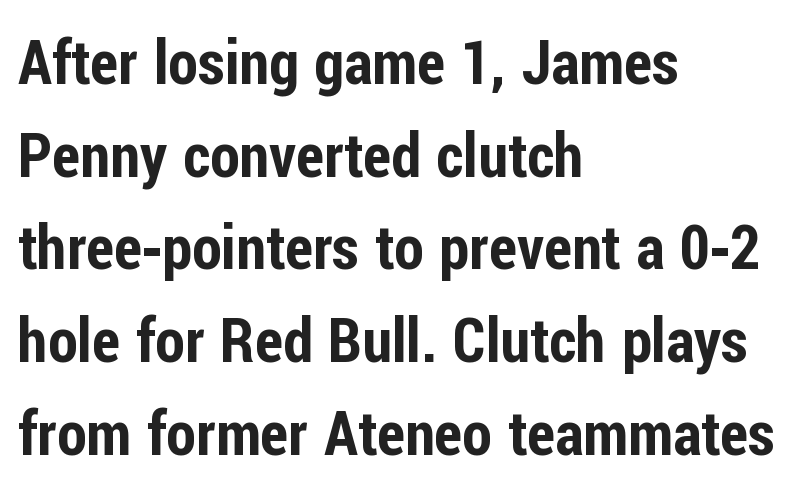
Q: Is the text italic (slanted)? A: No, it is upright.
Q: Is the typeface a serif or a sans-serif typeface? A: Sans-serif.
Q: Is the text underlined? A: No.
Q: How is the paragraph aligned? A: Left-aligned.
Q: Is the spacing between letters normal or unusually wide? A: Normal.
Q: Is the spacing between lines tight, normal or loose? A: Normal.
Q: Width (condensed, normal, or wide)? A: Condensed.
Q: Stroke contrast? A: Low.
Q: x-height? A: Medium.
Q: Monospaced? A: No.
